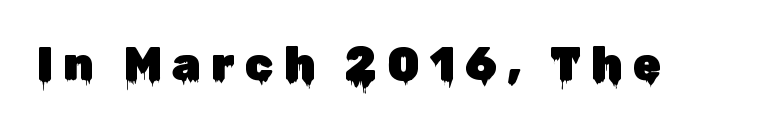
{"serif": "no", "italic": "no", "width": "normal", "stroke_contrast": "low", "x_height": "medium", "monospaced": "no", "underline": "no", "letter_spacing": "wide", "letter_spacing_em": 0.22, "glyph_px": 46}
